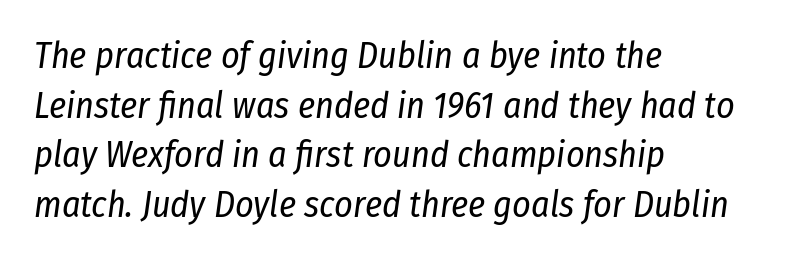
The image shows 36 px regular-weight, condensed type, italic (leaning right); set left-aligned, normal line spacing (1.38x), normal letter spacing, not underlined; low stroke contrast and a medium x-height.
